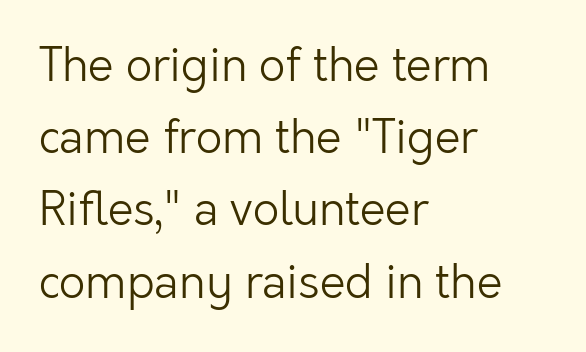
Q: Is the text bold? A: No.
Q: Is the text italic (slanted)? A: No, it is upright.
Q: Is the typeface a serif or a sans-serif typeface? A: Sans-serif.
Q: Is the text underlined? A: No.
Q: How is the paragraph aligned? A: Left-aligned.
Q: Is the spacing between letters normal or unusually wide? A: Normal.
Q: Is the spacing between lines tight, normal or loose? A: Normal.
Q: Width (condensed, normal, or wide)? A: Normal.
Q: Stroke contrast? A: Low.
Q: x-height? A: Medium.
Q: Monospaced? A: No.
